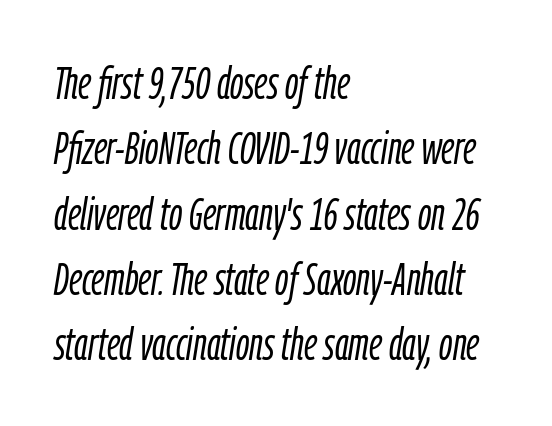
Words float on clear page, feet unadorned. A typesetter would call this proportional, since set widths differ per character. Nothing heavy about these letters — not bold at all. Typeset ragged right — the left edge is the straight one. You could call the tracking neutral — neither tight nor loose. It's the slanting kind of type.
